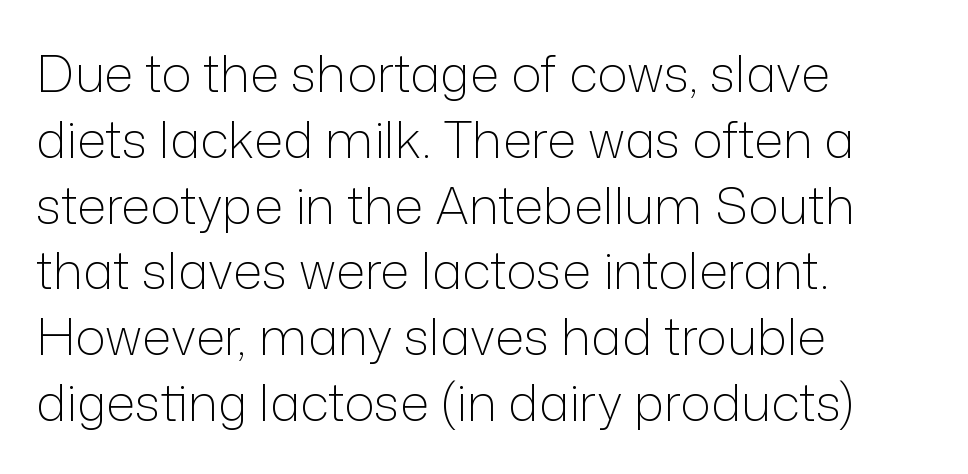
Line starts are locked; line ends wander. The space between consecutive lines is moderate. A typesetter would mark this as roman, not italic. The specimen omits any rule beneath the text block's lines. The type family on display is of the sans-serif kind.
